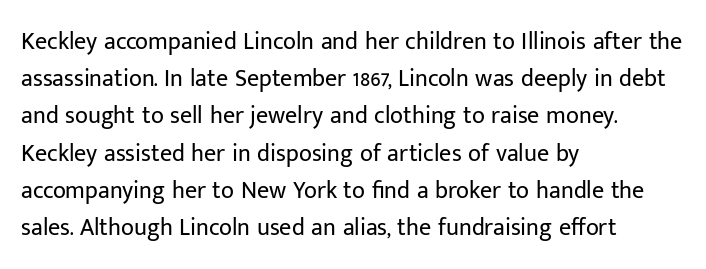
{"italic": "no", "bold": "no", "underline": "no", "align": "left", "line_spacing": "normal", "line_spacing_ratio": 1.55, "letter_spacing": "normal", "letter_spacing_em": 0.0, "glyph_px": 24}
